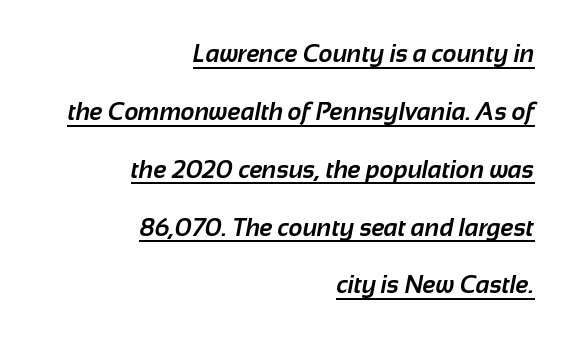
{"bold": "yes", "underline": "yes", "align": "right", "line_spacing": "loose", "line_spacing_ratio": 2.41, "letter_spacing": "normal", "letter_spacing_em": 0.0, "glyph_px": 24}
